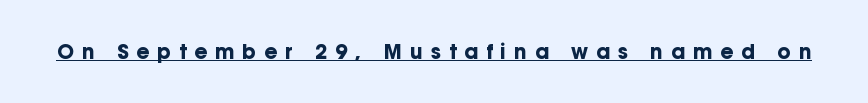
The image shows 20 px bold type, upright; set unusually wide letter spacing (+0.4 em), underlined.
